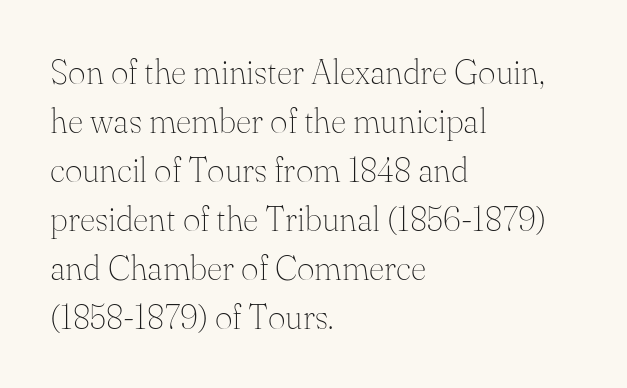
Q: Is the text bold? A: No.
Q: Is the text italic (slanted)? A: No, it is upright.
Q: Is the typeface a serif or a sans-serif typeface? A: Serif.
Q: Is the text underlined? A: No.
Q: How is the paragraph aligned? A: Left-aligned.
Q: Is the spacing between letters normal or unusually wide? A: Normal.
Q: Is the spacing between lines tight, normal or loose? A: Normal.
Q: Width (condensed, normal, or wide)? A: Normal.
Q: Stroke contrast? A: Medium.
Q: x-height? A: Small.
Q: Monospaced? A: No.
